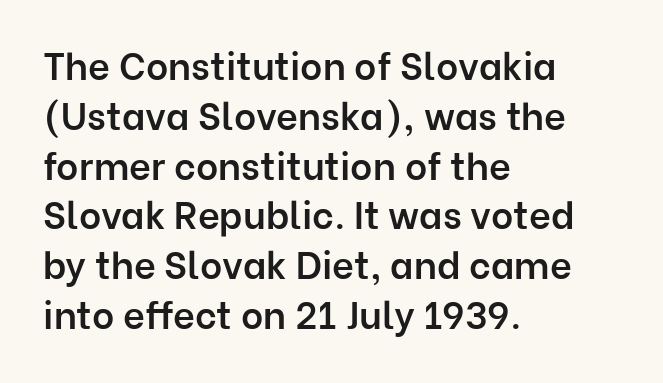
{"serif": "no", "italic": "no", "bold": "semi", "weight": "semibold", "width": "normal", "stroke_contrast": "low", "x_height": "medium", "monospaced": "no", "underline": "no", "align": "left", "line_spacing": "normal", "line_spacing_ratio": 1.31, "letter_spacing": "normal", "letter_spacing_em": 0.0, "glyph_px": 38}
